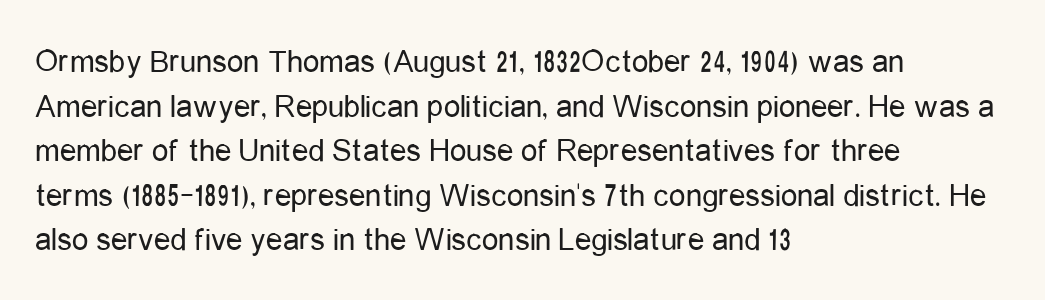
Q: Is the text bold? A: No.
Q: Is the text italic (slanted)? A: No, it is upright.
Q: Is the typeface a serif or a sans-serif typeface? A: Sans-serif.
Q: Is the text underlined? A: No.
Q: How is the paragraph aligned? A: Left-aligned.
Q: Is the spacing between letters normal or unusually wide? A: Normal.
Q: Is the spacing between lines tight, normal or loose? A: Normal.
Q: Width (condensed, normal, or wide)? A: Condensed.
Q: Stroke contrast? A: Low.
Q: x-height? A: Medium.
Q: Monospaced? A: No.
